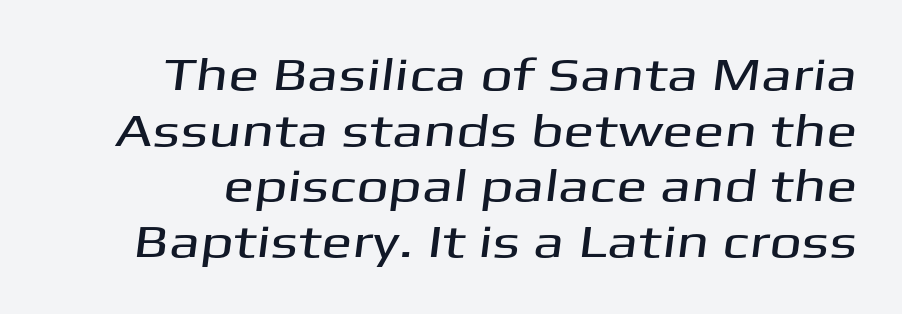
Q: Is the typeface a serif or a sans-serif typeface? A: Sans-serif.
Q: Is the text underlined? A: No.
Q: Is the spacing between letters normal or unusually wide? A: Normal.
Q: Width (condensed, normal, or wide)? A: Wide.
Q: Stroke contrast? A: Medium.
Q: x-height? A: Medium.
Q: Monospaced? A: No.
